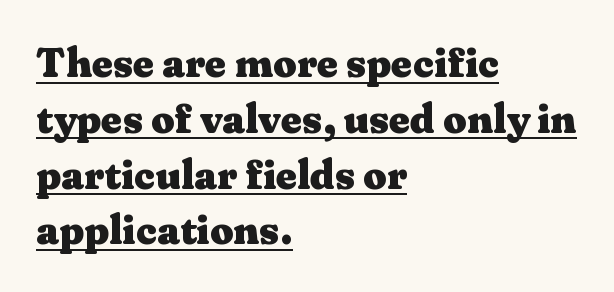
Reading down the column, the eye jumps a familiar distance to each next line. This is roman type, the default non-slanted kind. A typesetter would call this proportional, since set widths differ per character. Is this a sans? No — the strokes have serifs. Emphasis by weight is at full strength: bold.
